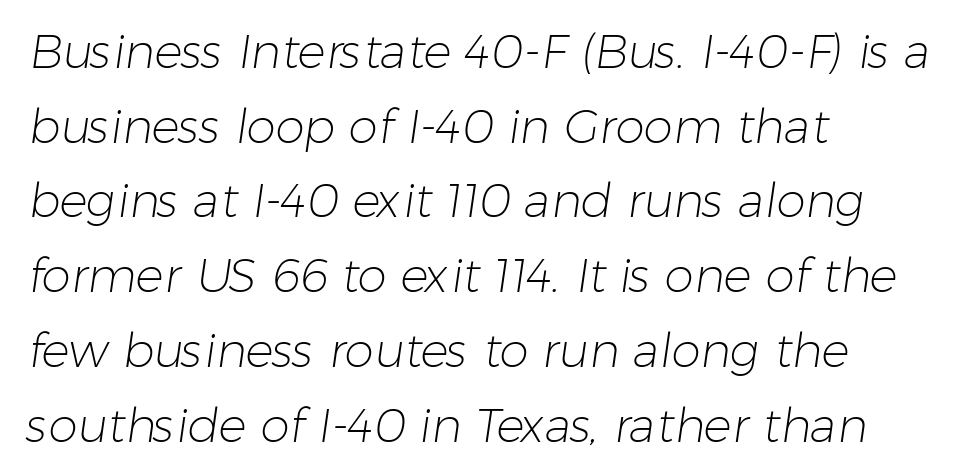
What kind of face is this? One without serifs — a sans. Decoration check: the copy has no underline. A typesetter would call this proportional, since set widths differ per character. Unbolded letterforms with no extra heft.
